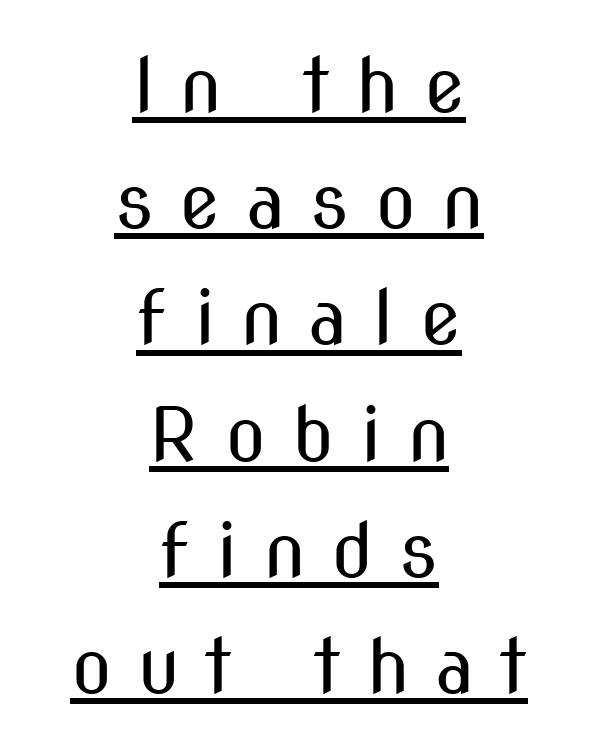
Ink coverage per letter is moderate at most. Proportional: the letters do not fall into vertical columns. Notice how descenders clear the ascenders below comfortably — that's standard leading. The rendering positions every line midway between the sides. The sample's only ornament is a line tracing under the words. Tracking here is generous; glyphs stand well apart from one another.
